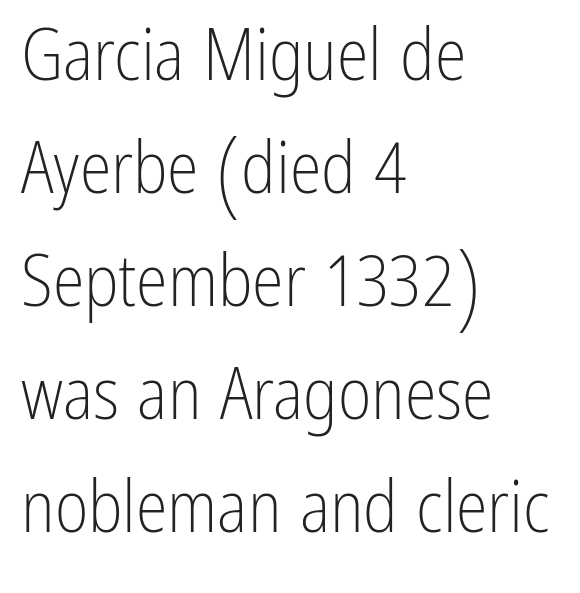
The image shows 72 px light, condensed sans-serif type, upright; set left-aligned, normal line spacing (1.57x), normal letter spacing, not underlined; low stroke contrast and a medium x-height.
